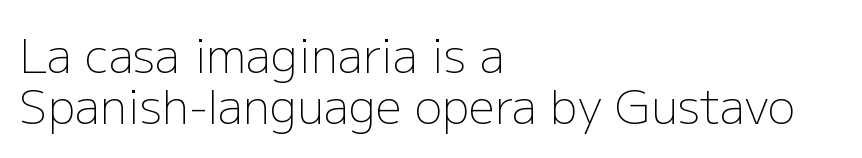
{"serif": "no", "italic": "no", "bold": "no", "weight": "light", "width": "normal", "stroke_contrast": "low", "x_height": "medium", "monospaced": "no", "underline": "no", "align": "left", "line_spacing": "tight", "line_spacing_ratio": 1.11, "letter_spacing": "normal", "letter_spacing_em": 0.0, "glyph_px": 46}
